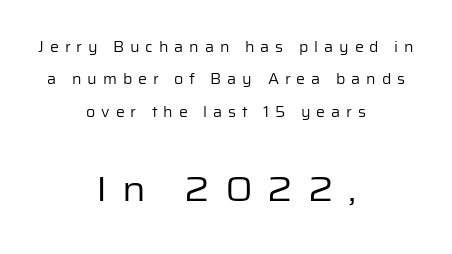
The image shows 35 px regular-weight sans-serif type, upright; set centered, loose line spacing (2.32x), unusually wide letter spacing (+0.42 em), not underlined; the second (bottom) block is 2.5x larger; low stroke contrast and a medium x-height.
